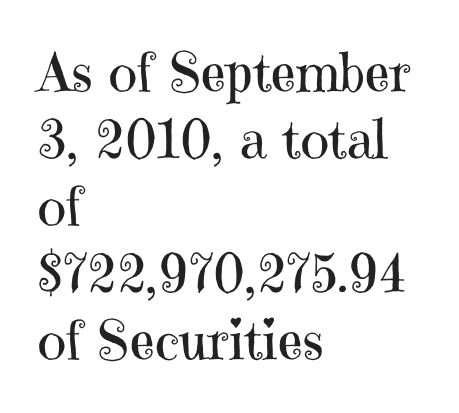
Q: Is the text bold? A: No.
Q: Is the text italic (slanted)? A: No, it is upright.
Q: Is the typeface a serif or a sans-serif typeface? A: Serif.
Q: Is the text underlined? A: No.
Q: How is the paragraph aligned? A: Left-aligned.
Q: Is the spacing between letters normal or unusually wide? A: Normal.
Q: Width (condensed, normal, or wide)? A: Normal.
Q: Stroke contrast? A: High.
Q: x-height? A: Medium.
Q: Monospaced? A: No.
